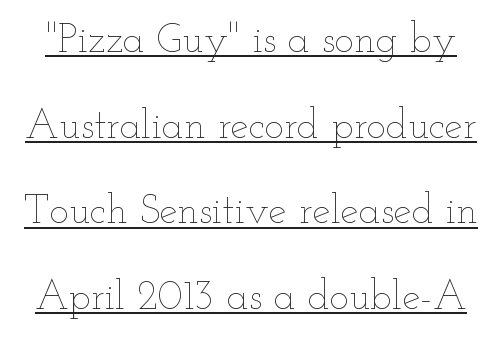
Heft: none added — not bold. Has an underline been added? It has. Note the varied advance widths — an 'i' is clearly narrower than an 'm'. There is no visible air inserted between adjacent glyphs.
